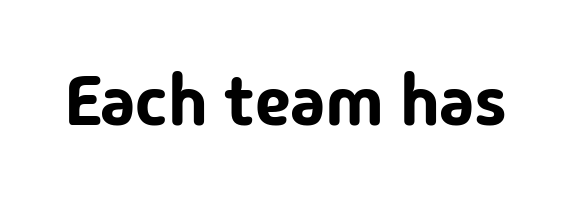
Q: Is the text italic (slanted)? A: No, it is upright.
Q: Is the typeface a serif or a sans-serif typeface? A: Sans-serif.
Q: Is the text underlined? A: No.
Q: Is the spacing between letters normal or unusually wide? A: Normal.
Q: Width (condensed, normal, or wide)? A: Normal.
Q: Stroke contrast? A: Low.
Q: x-height? A: Medium.
Q: Monospaced? A: No.
